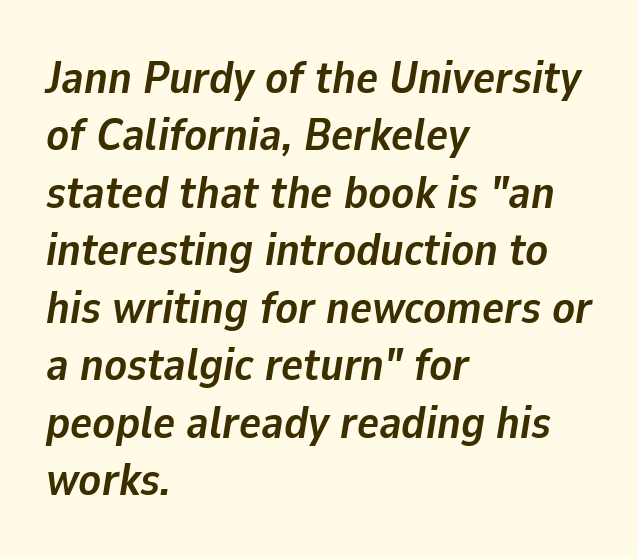
Q: Is the text bold? A: Yes.
Q: Is the text italic (slanted)? A: Yes, it leans right by about 9 degrees.
Q: Is the text underlined? A: No.
Q: How is the paragraph aligned? A: Left-aligned.
Q: Is the spacing between letters normal or unusually wide? A: Normal.
Q: Is the spacing between lines tight, normal or loose? A: Normal.
Q: Width (condensed, normal, or wide)? A: Normal.
Q: Stroke contrast? A: Low.
Q: x-height? A: Medium.
Q: Monospaced? A: No.
